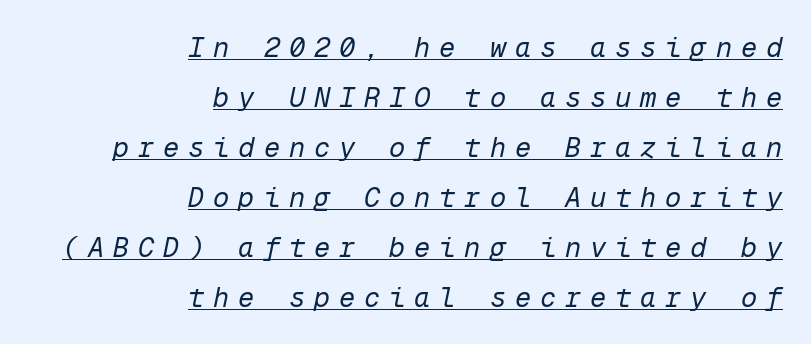
This is underlined copy, the kind a proofreader might mark for attention. A flush-right, rag-left setting is used for this passage. Stem width sits at or under what a default text font uses. Quick note: italic. Spacing between characters has been opened up far beyond the box default.
